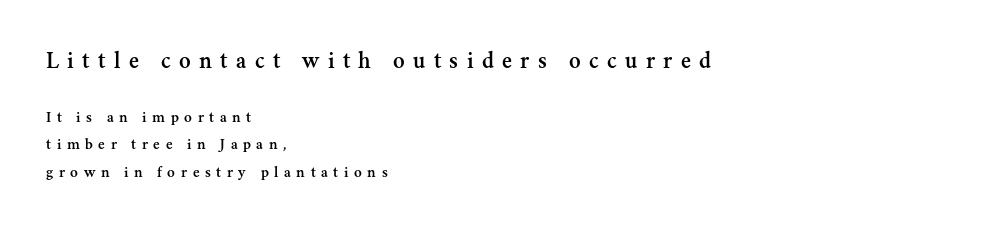
{"italic": "no", "underline": "no", "align": "left", "line_spacing_ratio": 1.73, "letter_spacing": "wide", "letter_spacing_em": 0.35, "larger_block": "first", "size_ratio": 1.5, "glyph_px": 24}
